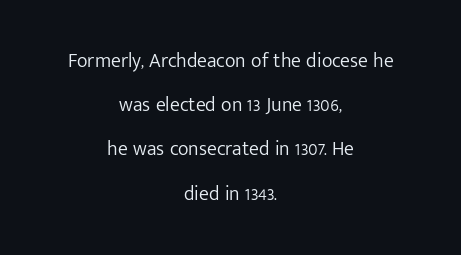
The block of text is sparse from top to bottom, with ample space between rows. The gap between lines stays unmarked. Short note: letters normally spaced. The whitespace from short lines is split evenly between both sides. The typesetting does not lean heavy: it is not bold.
